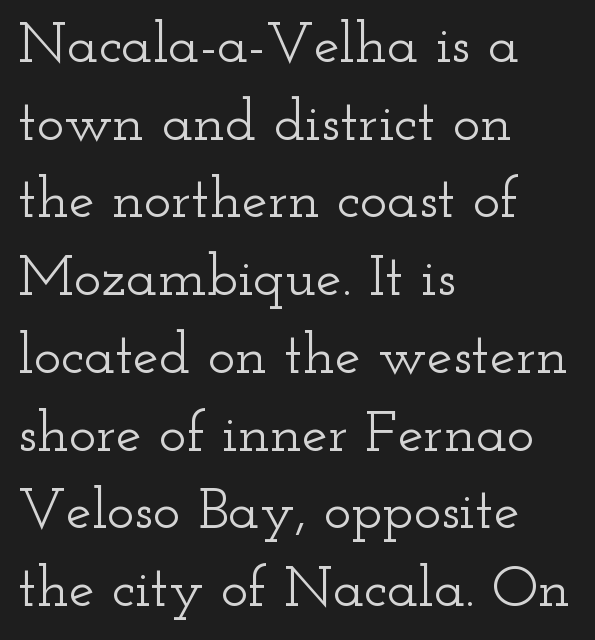
{"serif": "yes", "italic": "no", "width": "wide", "stroke_contrast": "low", "x_height": "small", "monospaced": "no", "underline": "no", "align": "left", "line_spacing": "normal", "line_spacing_ratio": 1.34, "letter_spacing": "normal", "letter_spacing_em": 0.0, "glyph_px": 58}
